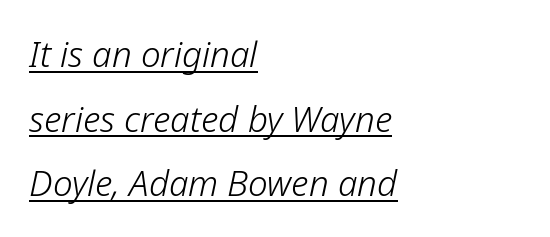
The image shows 35 px light type, italic (leaning right); set left-aligned, line spacing 1.85x, normal letter spacing, underlined; low stroke contrast and a medium x-height.
